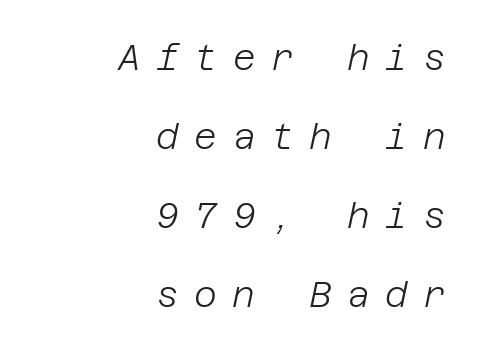
The image shows 35 px light type, italic (leaning right); set right-aligned, loose line spacing (2.26x), unusually wide letter spacing (+0.44 em), not underlined; low stroke contrast and a large x-height.
